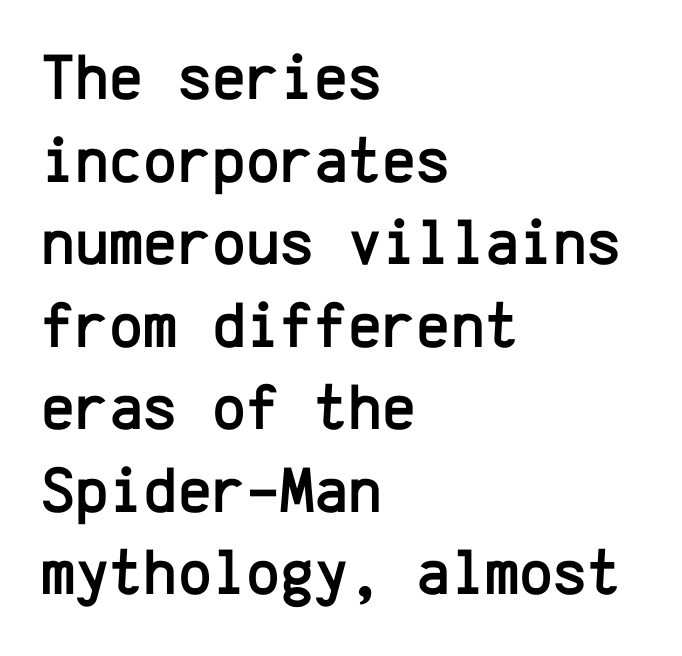
The image shows 65 px sans-serif type, upright, monospaced; set left-aligned, normal line spacing (1.27x), normal letter spacing, not underlined; low stroke contrast and a medium x-height.
